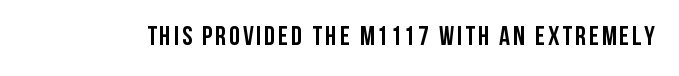
The image shows 27 px bold type, upright; set not underlined.
